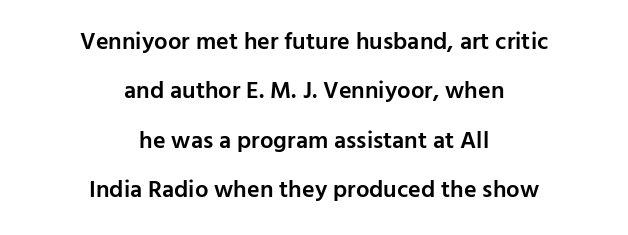
{"italic": "no", "bold": "semi", "underline": "no", "align": "center", "line_spacing": "loose", "line_spacing_ratio": 2.06, "letter_spacing": "normal", "letter_spacing_em": 0.0, "glyph_px": 24}
